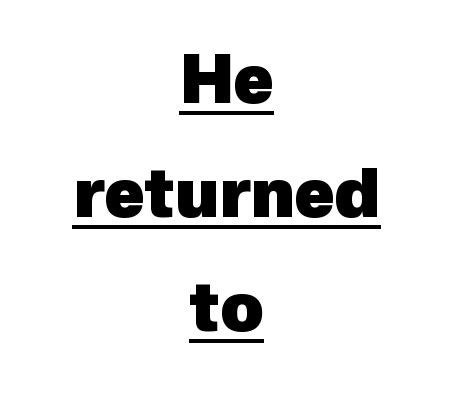
Q: Is the text bold? A: Yes.
Q: Is the typeface a serif or a sans-serif typeface? A: Sans-serif.
Q: Is the text underlined? A: Yes.
Q: How is the paragraph aligned? A: Centered.
Q: Is the spacing between letters normal or unusually wide? A: Normal.
Q: Width (condensed, normal, or wide)? A: Normal.
Q: x-height? A: Medium.
Q: Monospaced? A: No.
